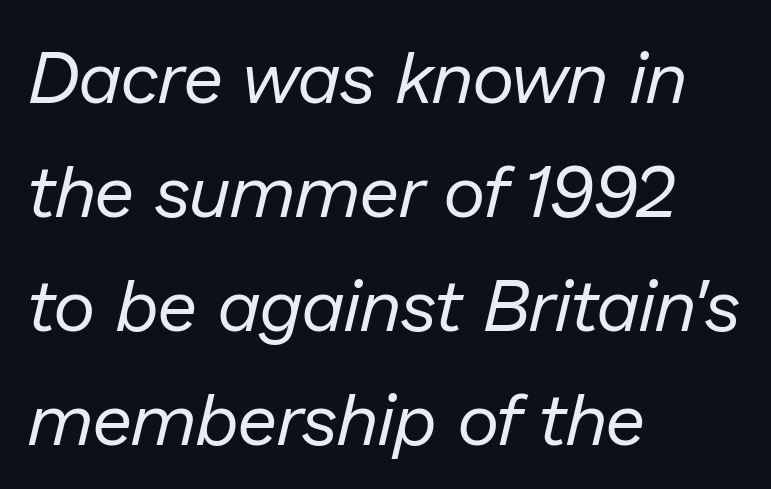
{"italic": "yes", "lean": "right", "slant_degrees": 13, "bold": "no", "weight": "regular", "width": "normal", "stroke_contrast": "low", "x_height": "medium", "monospaced": "no", "underline": "no", "align": "left", "line_spacing": "normal", "line_spacing_ratio": 1.56, "letter_spacing": "normal", "letter_spacing_em": 0.0, "glyph_px": 73}
